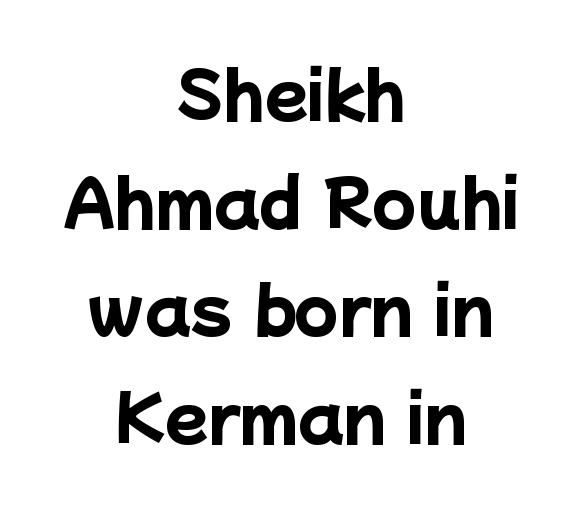
This sample has the flowing, uneven cadence of proportional lettering. Rule under the text: the space is simply empty. The paragraph shown floats in the horizontal middle. Font category for this specimen: sans-serif.
